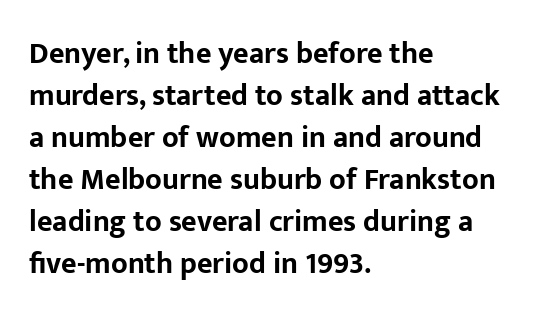
The lines sit at an ordinary, default distance from one another. Each glyph is drawn with heavy, bold strokes. Is there any slant? The stems are plumb. Descender tails drop into unmarked territory.
